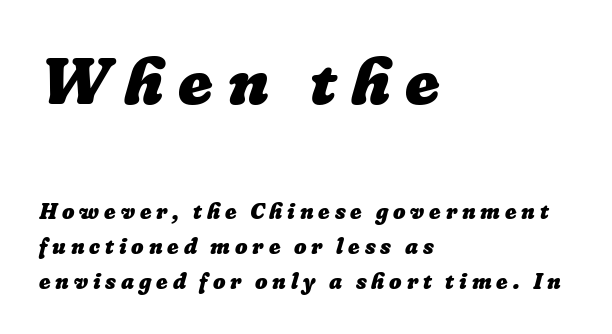
Heavy-handed strokes throughout: this text is bold. Reading top to bottom, the characters get smaller at the block break. Character widths vary here, with narrow letters taking less room than wide ones. Nobody drew a line under any word here. Regarding leading, the lines here are spaced in the standard way. Line beginnings align vertically; line endings do not.
